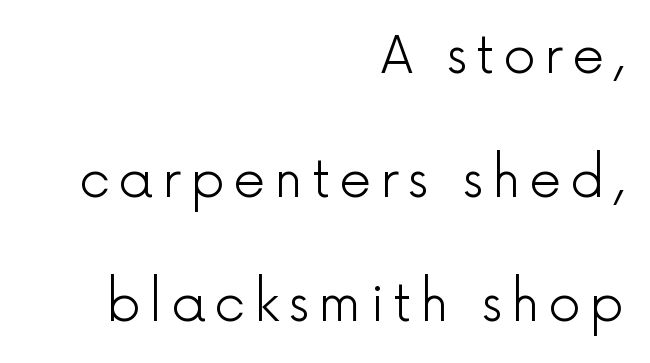
Q: Is the text bold? A: No.
Q: Is the text italic (slanted)? A: No, it is upright.
Q: Is the typeface a serif or a sans-serif typeface? A: Sans-serif.
Q: Is the text underlined? A: No.
Q: How is the paragraph aligned? A: Right-aligned.
Q: Is the spacing between lines tight, normal or loose? A: Loose.
Q: Width (condensed, normal, or wide)? A: Normal.
Q: x-height? A: Medium.
Q: Monospaced? A: No.
